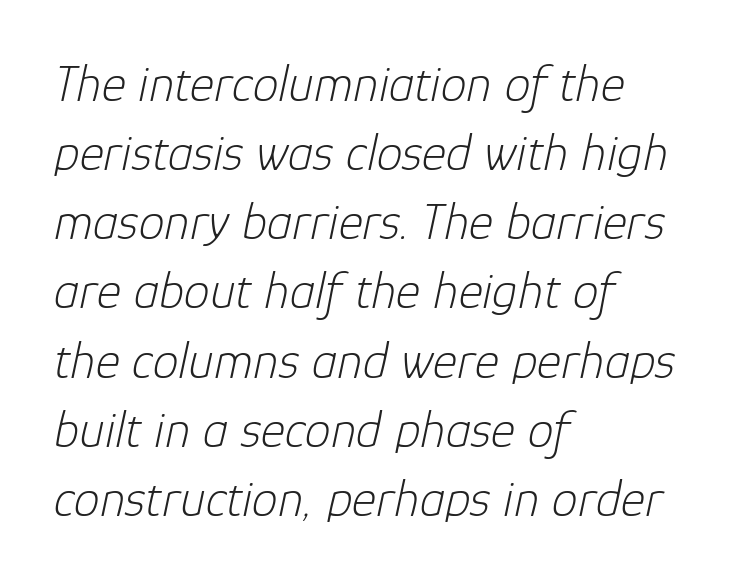
{"italic": "yes", "lean": "right", "slant_degrees": 12, "bold": "no", "weight": "light", "width": "normal", "stroke_contrast": "low", "x_height": "medium", "monospaced": "no", "underline": "no", "align": "left", "line_spacing": "normal", "line_spacing_ratio": 1.33, "letter_spacing": "normal", "letter_spacing_em": 0.0, "glyph_px": 52}
